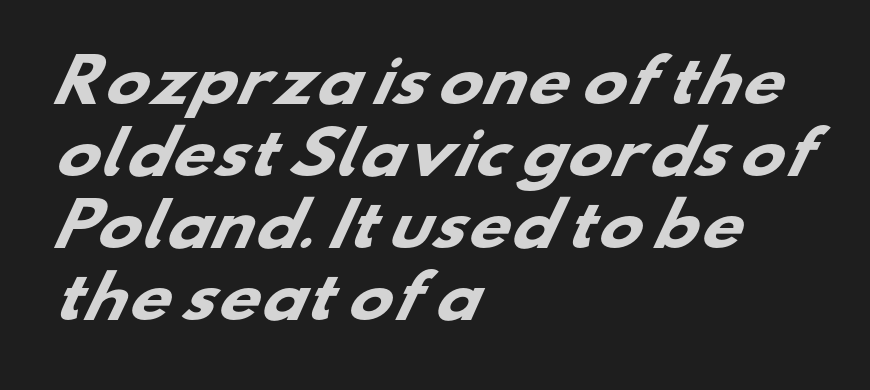
{"serif": "no", "bold": "yes", "weight": "heavy", "width": "wide", "stroke_contrast": "low", "x_height": "small", "monospaced": "no", "underline": "no", "align": "left", "line_spacing_ratio": 1.24, "letter_spacing": "normal", "letter_spacing_em": 0.0, "glyph_px": 58}
